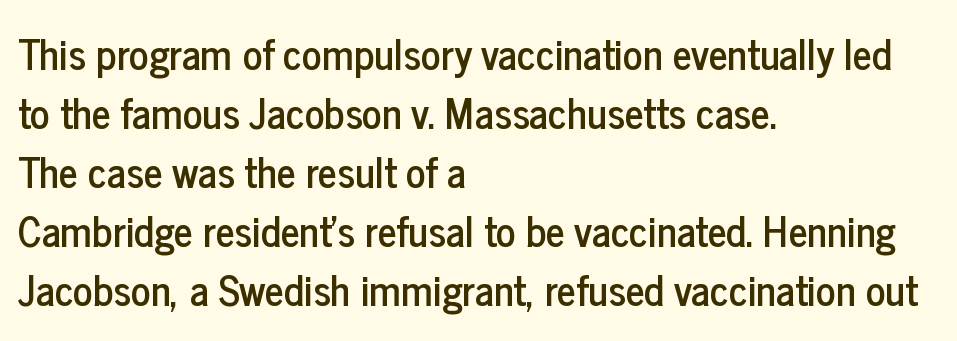
Letterform terminals end flat and unadorned throughout the passage. The specimen reads as upright at a glance. The typesetter chose a ragged-right arrangement here. The letters advance in unequal steps, a hallmark of proportional type. Lines of text with bare space underneath. Evenly set lines give the paragraph a standard silhouette.
